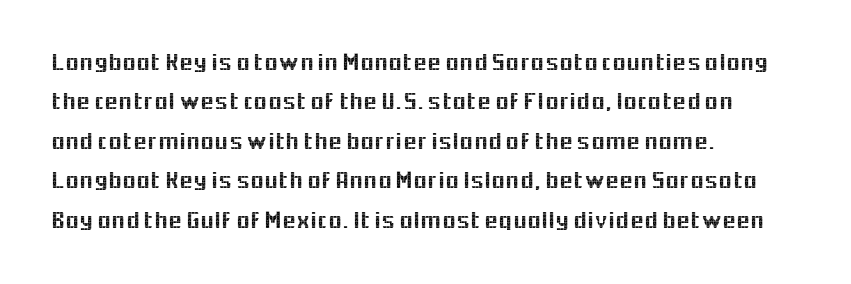
The image shows 25 px text type, upright; set left-aligned, normal line spacing (1.58x), normal letter spacing, not underlined.
